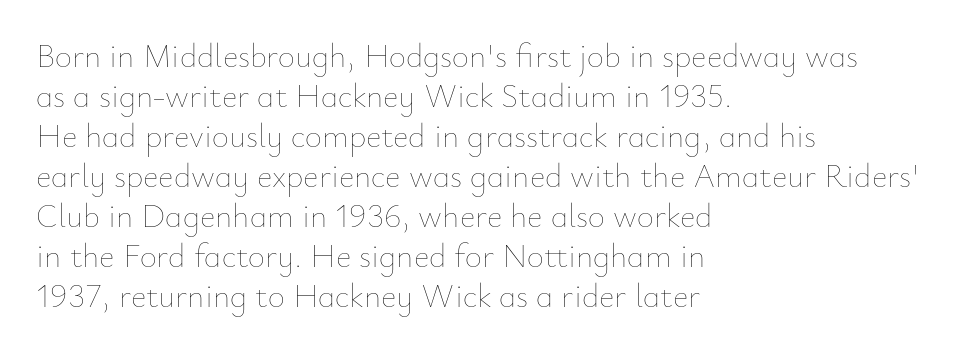
Q: Is the text bold? A: No.
Q: Is the text italic (slanted)? A: No, it is upright.
Q: Is the text underlined? A: No.
Q: How is the paragraph aligned? A: Left-aligned.
Q: Is the spacing between letters normal or unusually wide? A: Normal.
Q: Width (condensed, normal, or wide)? A: Normal.
Q: Stroke contrast? A: Low.
Q: x-height? A: Small.
Q: Monospaced? A: No.
